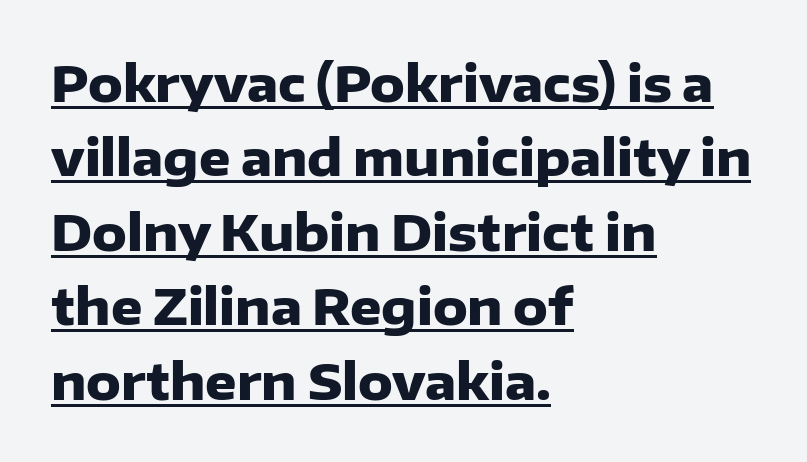
The image shows 49 px heavy sans-serif type, upright; set left-aligned, normal line spacing (1.52x), normal letter spacing, underlined; low stroke contrast and a medium x-height.
